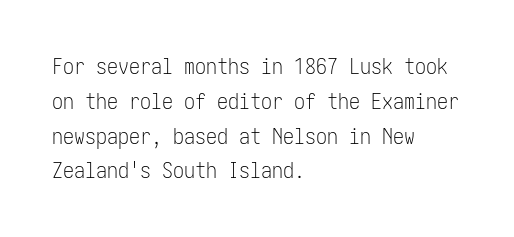
All the whitespace from short lines collects on the right. No extra tracking has been applied to these lines. Characters remain perfectly vertical along every line. The space beneath each line is pristine and unruled. Vertical stems look standard width or narrower in stroke.
